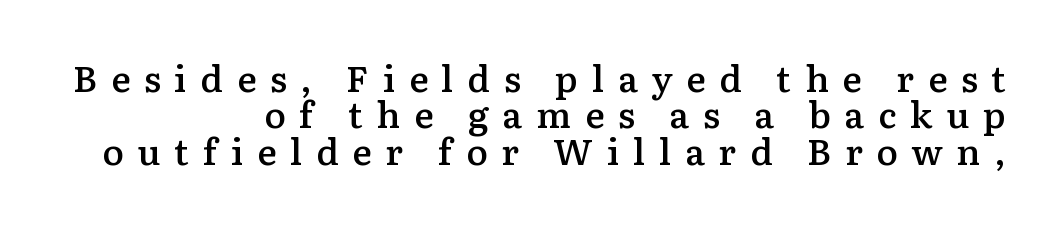
{"serif": "yes", "italic": "no", "bold": "semi", "weight": "semibold", "width": "normal", "stroke_contrast": "low", "x_height": "medium", "monospaced": "no", "underline": "no", "align": "right", "line_spacing": "tight", "line_spacing_ratio": 1.01, "letter_spacing": "wide", "letter_spacing_em": 0.38, "glyph_px": 36}
